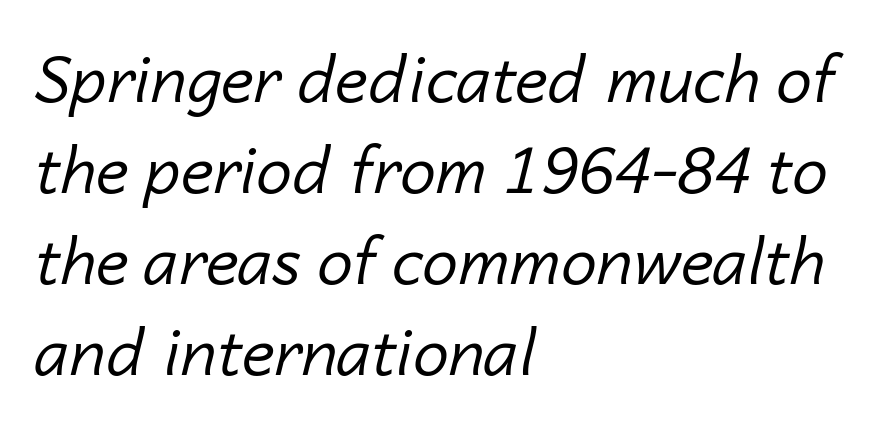
{"italic": "yes", "lean": "right", "slant_degrees": 14, "bold": "no", "weight": "regular", "width": "normal", "stroke_contrast": "low", "x_height": "medium", "monospaced": "no", "underline": "no", "align": "left", "line_spacing": "normal", "line_spacing_ratio": 1.42, "letter_spacing": "normal", "letter_spacing_em": 0.0, "glyph_px": 64}
